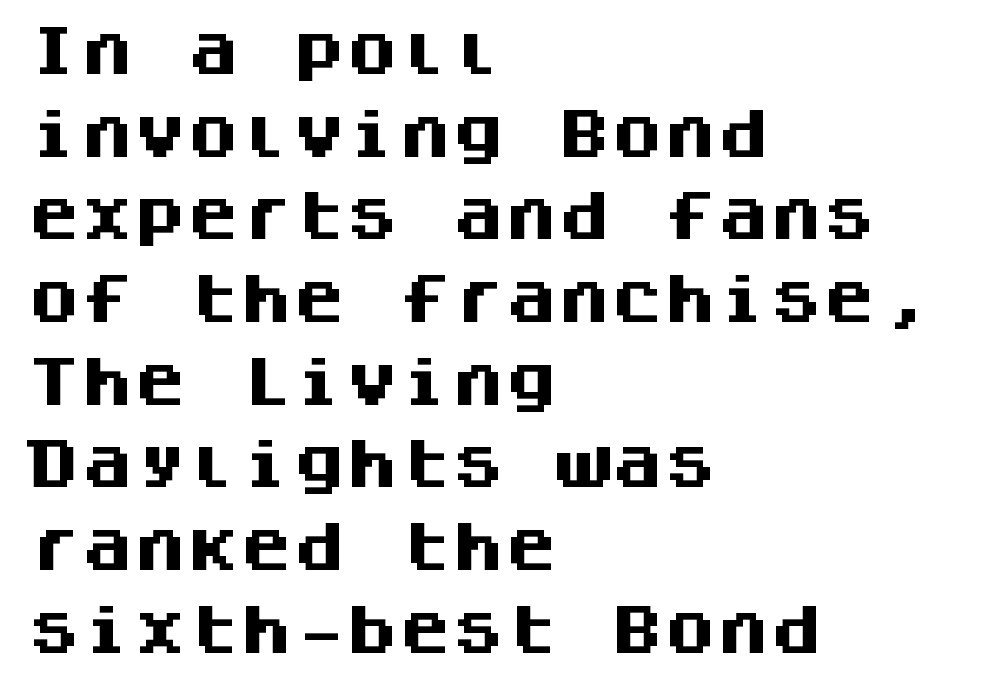
Q: Is the text bold? A: Yes.
Q: Is the text italic (slanted)? A: No, it is upright.
Q: Is the typeface a serif or a sans-serif typeface? A: Sans-serif.
Q: Is the text underlined? A: No.
Q: How is the paragraph aligned? A: Left-aligned.
Q: Is the spacing between letters normal or unusually wide? A: Normal.
Q: Is the spacing between lines tight, normal or loose? A: Normal.
Q: Width (condensed, normal, or wide)? A: Normal.
Q: Stroke contrast? A: Medium.
Q: x-height? A: Large.
Q: Monospaced? A: Yes.
